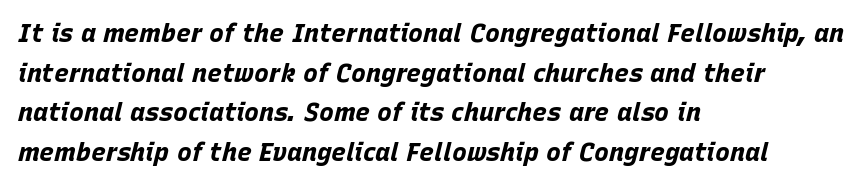
Q: Is the text bold? A: Yes.
Q: Is the text italic (slanted)? A: Yes, it leans right by about 15 degrees.
Q: Is the text underlined? A: No.
Q: How is the paragraph aligned? A: Left-aligned.
Q: Is the spacing between letters normal or unusually wide? A: Normal.
Q: Is the spacing between lines tight, normal or loose? A: Normal.
